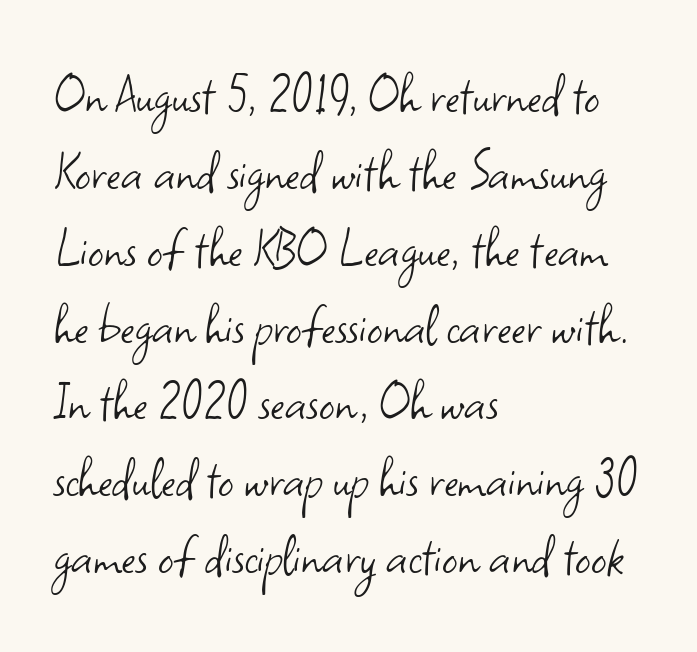
The image shows 61 px light sans-serif type; set left-aligned, normal line spacing (1.26x), normal letter spacing, not underlined; low stroke contrast and a small x-height.
